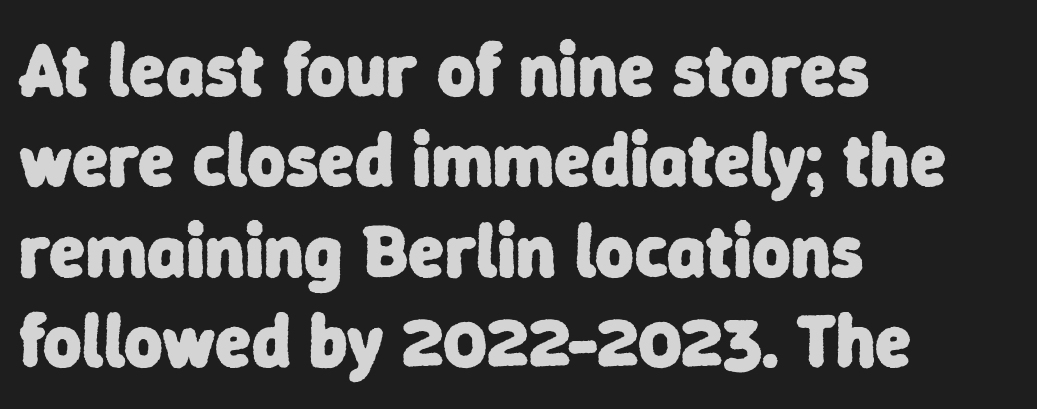
A typesetter would label this face a sans. Plain, unruled lines of type. Does extra space separate the letters? No, they use regular spacing. Bold? Absolutely — the strokes are thick and heavy. Spacing verdict: proportional, widths tailored to each character.
